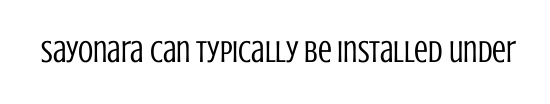
Q: Is the text bold? A: No.
Q: Is the text italic (slanted)? A: No, it is upright.
Q: Is the typeface a serif or a sans-serif typeface? A: Sans-serif.
Q: Is the text underlined? A: No.
Q: Is the spacing between letters normal or unusually wide? A: Normal.
Q: Width (condensed, normal, or wide)? A: Condensed.
Q: Stroke contrast? A: Low.
Q: x-height? A: Large.
Q: Monospaced? A: No.
